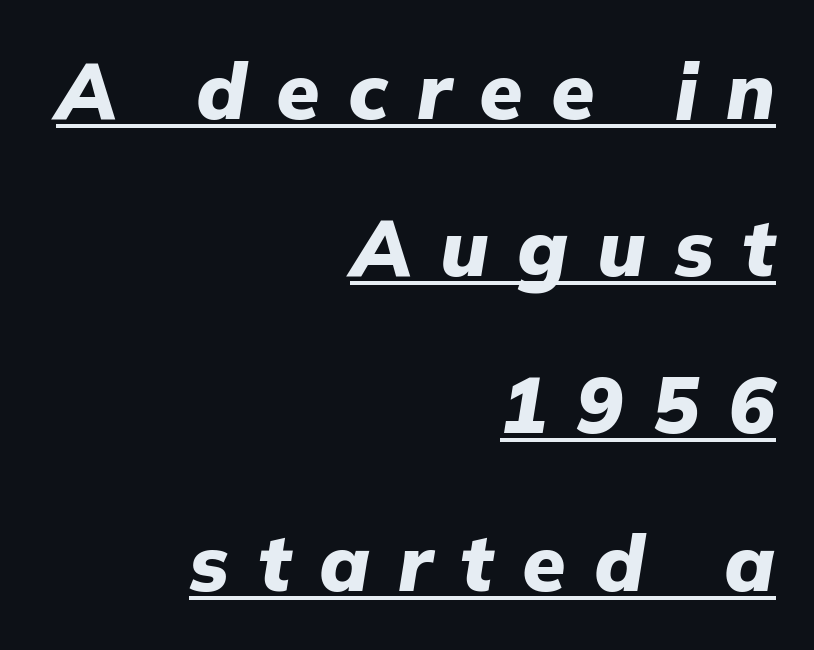
Note the varied advance widths — an 'i' is clearly narrower than an 'm'. Yep, that's italic — everything's leaning. You could fit nearly another row in the gap between these rows. Looks like someone drew a line under every word here.
